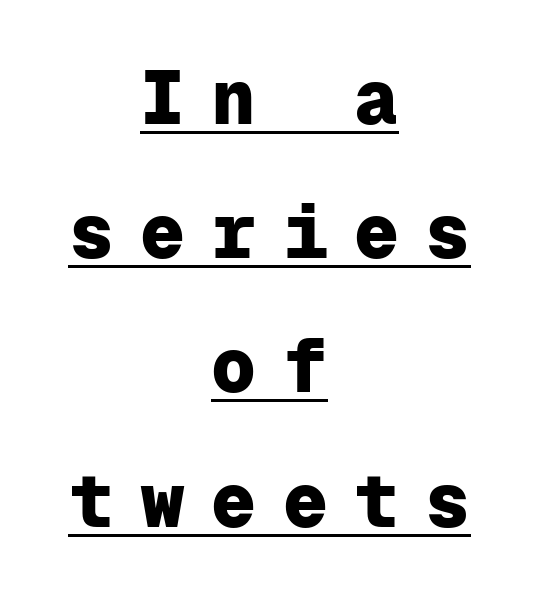
The image shows 75 px heavy sans-serif type, upright, monospaced; set centered, line spacing 1.79x, unusually wide letter spacing (+0.35 em), underlined; low stroke contrast and a medium x-height.
